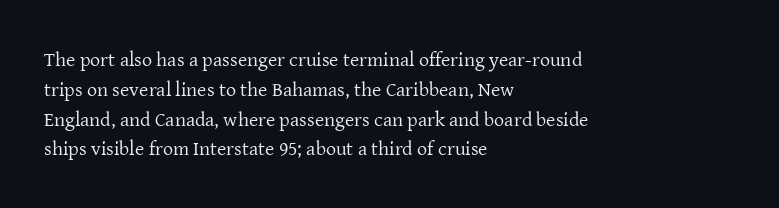
Q: Is the text bold? A: No.
Q: Is the text italic (slanted)? A: No, it is upright.
Q: Is the text underlined? A: No.
Q: How is the paragraph aligned? A: Left-aligned.
Q: Is the spacing between letters normal or unusually wide? A: Normal.
Q: Is the spacing between lines tight, normal or loose? A: Normal.
